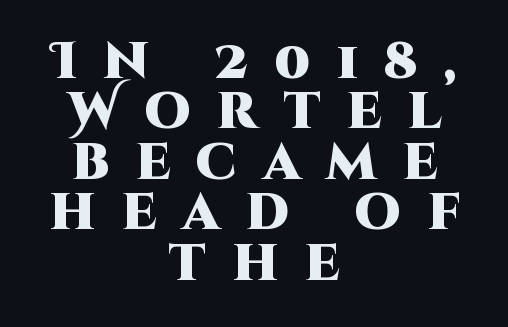
{"serif": "no", "italic": "no", "bold": "yes", "weight": "heavy", "width": "normal", "stroke_contrast": "high", "x_height": "large", "monospaced": "no", "underline": "no", "align": "center", "line_spacing": "tight", "line_spacing_ratio": 0.97, "letter_spacing": "wide", "letter_spacing_em": 0.5, "glyph_px": 52}
